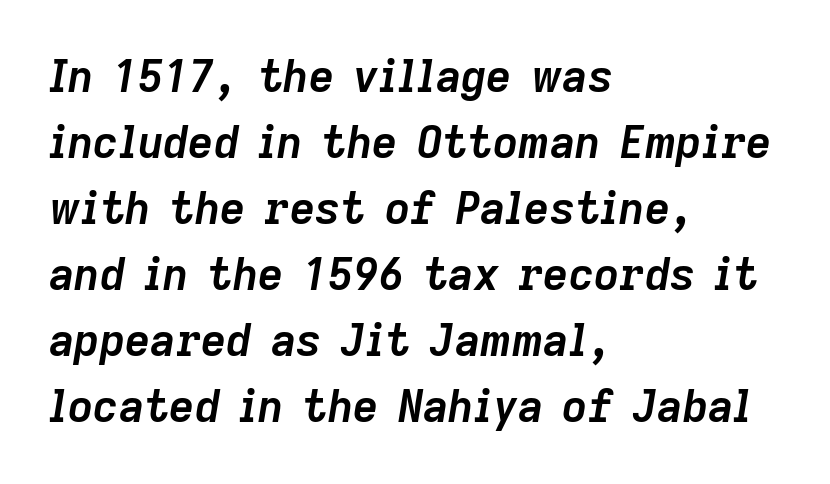
Q: Is the text bold? A: Yes.
Q: Is the text italic (slanted)? A: Yes, it leans right by about 9 degrees.
Q: Is the text underlined? A: No.
Q: How is the paragraph aligned? A: Left-aligned.
Q: Is the spacing between letters normal or unusually wide? A: Normal.
Q: Is the spacing between lines tight, normal or loose? A: Normal.
Q: Width (condensed, normal, or wide)? A: Normal.
Q: Stroke contrast? A: Low.
Q: x-height? A: Medium.
Q: Monospaced? A: No.
